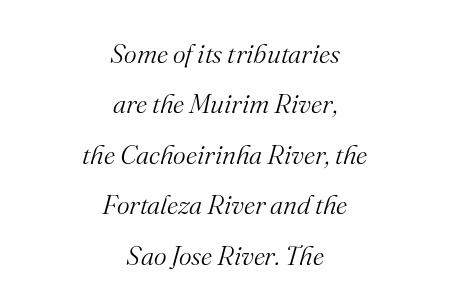
{"italic": "yes", "lean": "right", "slant_degrees": 16, "bold": "no", "underline": "no", "align": "center", "line_spacing_ratio": 1.87, "letter_spacing": "normal", "letter_spacing_em": 0.0, "glyph_px": 27}
